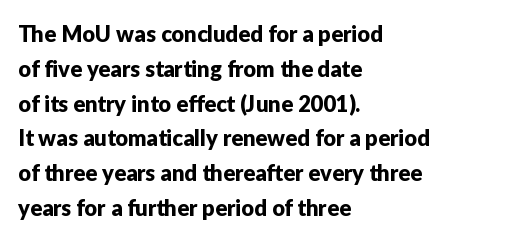
{"italic": "no", "underline": "no", "align": "left", "line_spacing": "normal", "line_spacing_ratio": 1.58, "letter_spacing": "normal", "letter_spacing_em": 0.0, "glyph_px": 22}
